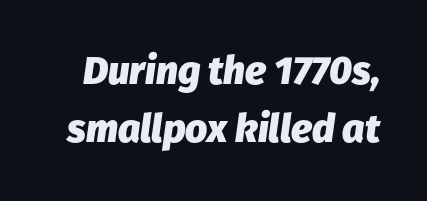
{"italic": "yes", "lean": "right", "slant_degrees": 8, "bold": "yes", "weight": "heavy", "width": "normal", "stroke_contrast": "low", "x_height": "medium", "monospaced": "no", "underline": "no", "line_spacing": "normal", "line_spacing_ratio": 1.5, "letter_spacing": "normal", "letter_spacing_em": 0.0, "glyph_px": 39}
